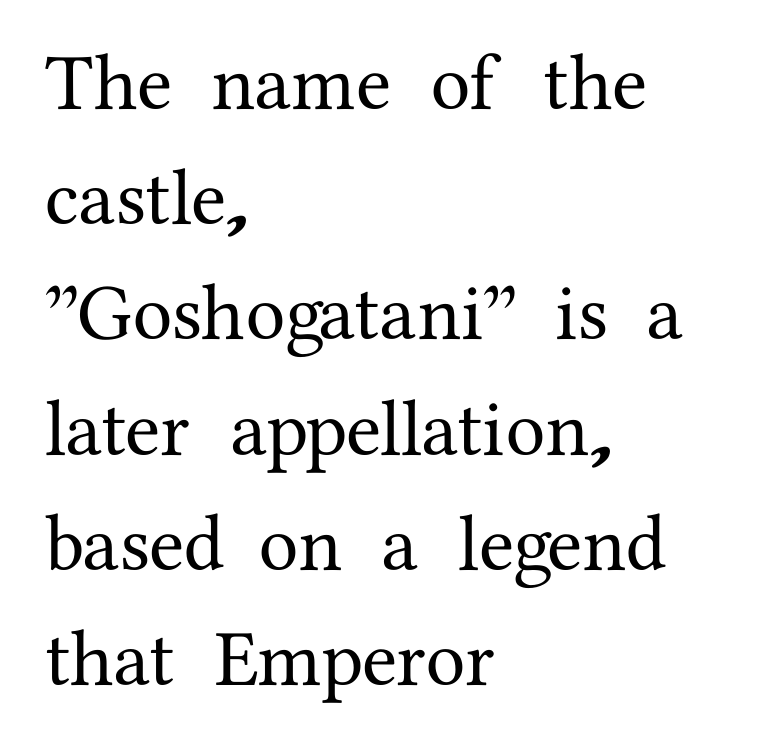
The rag falls on the right side of this text block. Beneath every word, the page is bare. Serifs: yes, visible at the terminals of the letterforms. Is this a fixed-width face? No — the glyphs have proportional, varying widths. There is no visible air inserted between adjacent glyphs.
